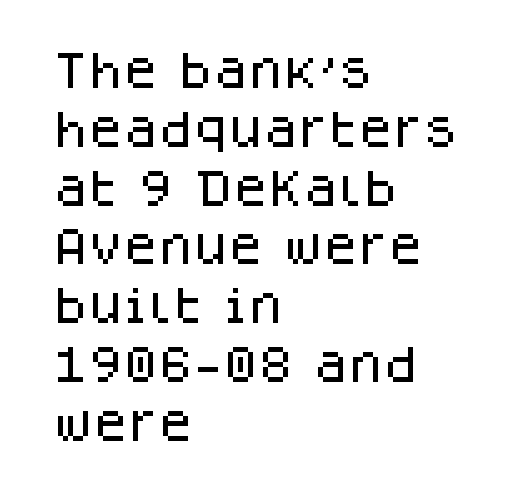
{"serif": "no", "italic": "no", "width": "normal", "stroke_contrast": "low", "x_height": "large", "monospaced": "no", "underline": "no", "align": "left", "line_spacing": "normal", "line_spacing_ratio": 1.47, "letter_spacing": "normal", "letter_spacing_em": 0.0, "glyph_px": 40}
